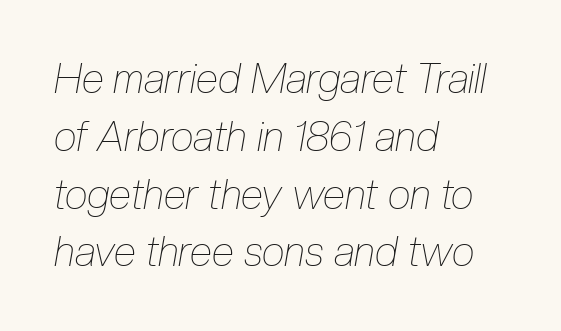
The image shows 41 px thin, condensed type, italic (leaning right); set left-aligned, normal line spacing (1.41x), normal letter spacing, not underlined; low stroke contrast and a medium x-height.
